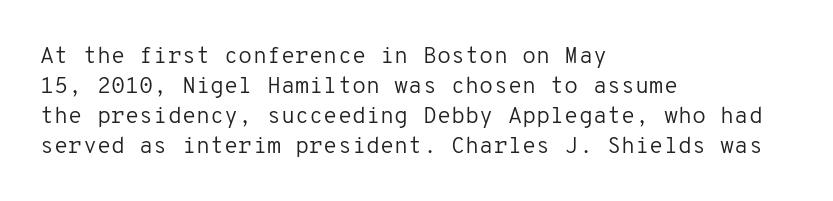
Teacher's note: observe the even left margin — that is flush-left alignment. Does extra space separate the letters? No, they use regular spacing. In terms of posture, this sample is upright. The glyphs are unaccompanied by any horizontal stroke below them. The lines sit at an ordinary, default distance from one another.
